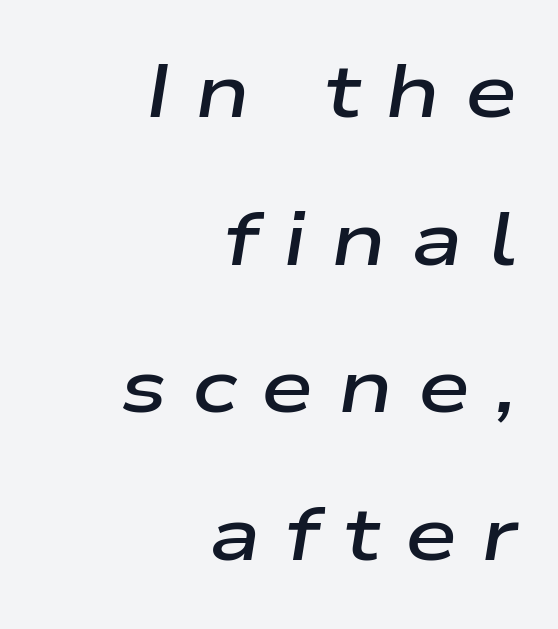
Q: Is the text bold? A: Semi-bold.
Q: Is the text italic (slanted)? A: Yes, it leans right by about 9 degrees.
Q: Is the text underlined? A: No.
Q: How is the paragraph aligned? A: Right-aligned.
Q: Is the spacing between letters normal or unusually wide? A: Unusually wide.
Q: Is the spacing between lines tight, normal or loose? A: Loose.
Q: Width (condensed, normal, or wide)? A: Wide.
Q: Stroke contrast? A: Low.
Q: x-height? A: Medium.
Q: Monospaced? A: No.
